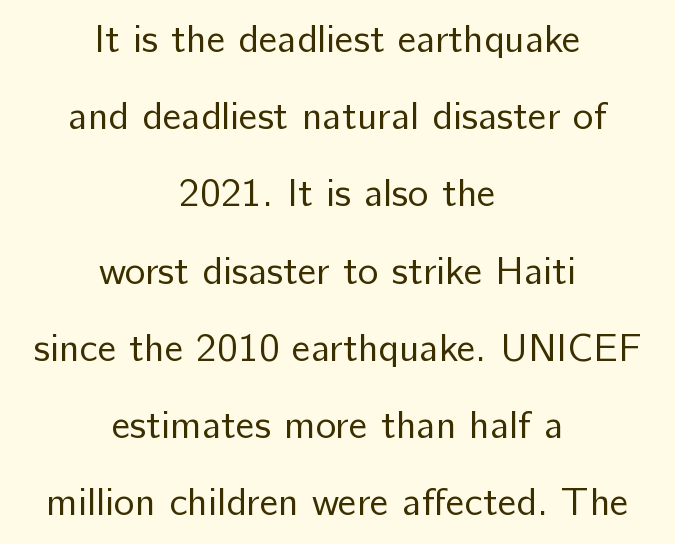
Q: Is the text bold? A: No.
Q: Is the text italic (slanted)? A: No, it is upright.
Q: Is the typeface a serif or a sans-serif typeface? A: Sans-serif.
Q: Is the text underlined? A: No.
Q: How is the paragraph aligned? A: Centered.
Q: Is the spacing between letters normal or unusually wide? A: Normal.
Q: Is the spacing between lines tight, normal or loose? A: Loose.
Q: Width (condensed, normal, or wide)? A: Normal.
Q: Stroke contrast? A: Low.
Q: x-height? A: Medium.
Q: Monospaced? A: No.
